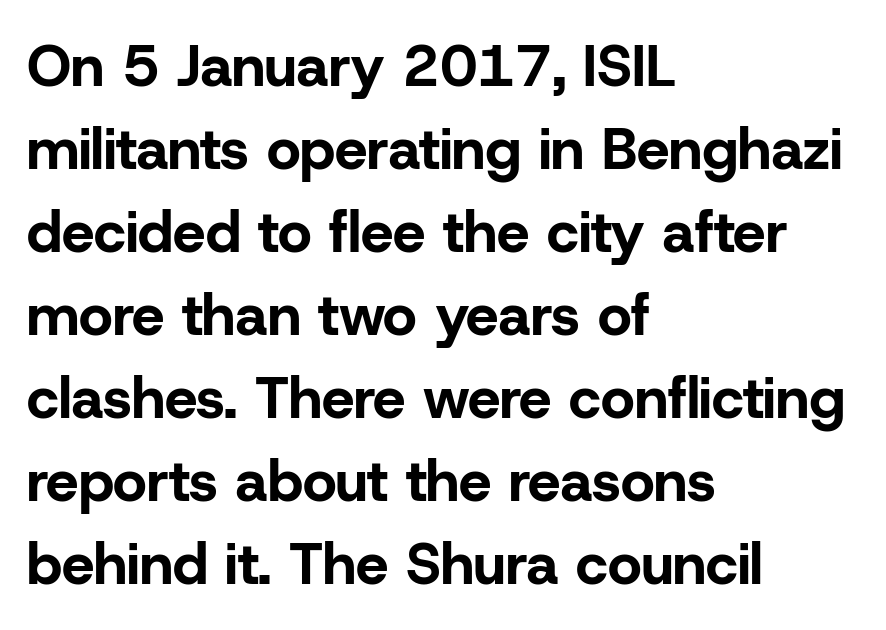
{"serif": "no", "italic": "no", "bold": "yes", "weight": "bold", "width": "normal", "stroke_contrast": "low", "x_height": "medium", "monospaced": "no", "underline": "no", "align": "left", "line_spacing": "normal", "line_spacing_ratio": 1.43, "letter_spacing": "normal", "letter_spacing_em": 0.0, "glyph_px": 58}
